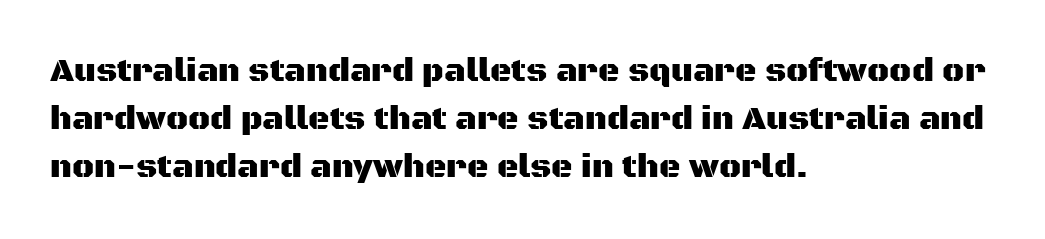
The image shows 33 px sans-serif type, upright; set left-aligned, normal line spacing (1.45x), normal letter spacing, not underlined; medium stroke contrast and a large x-height.
